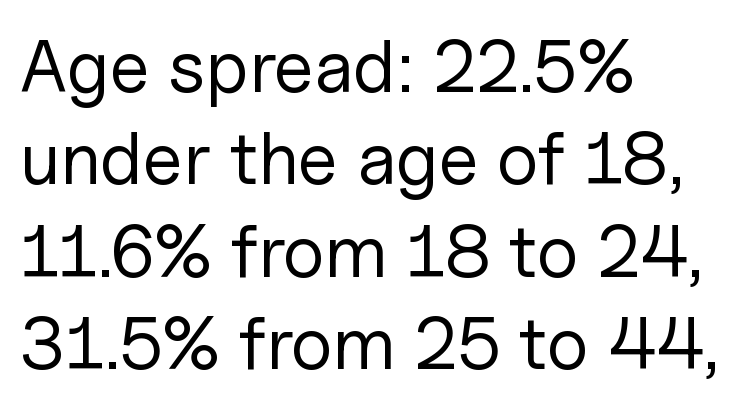
Q: Is the text bold? A: No.
Q: Is the text italic (slanted)? A: No, it is upright.
Q: Is the typeface a serif or a sans-serif typeface? A: Sans-serif.
Q: Is the text underlined? A: No.
Q: How is the paragraph aligned? A: Left-aligned.
Q: Is the spacing between letters normal or unusually wide? A: Normal.
Q: Is the spacing between lines tight, normal or loose? A: Normal.
Q: Width (condensed, normal, or wide)? A: Normal.
Q: Stroke contrast? A: Low.
Q: x-height? A: Medium.
Q: Monospaced? A: No.
